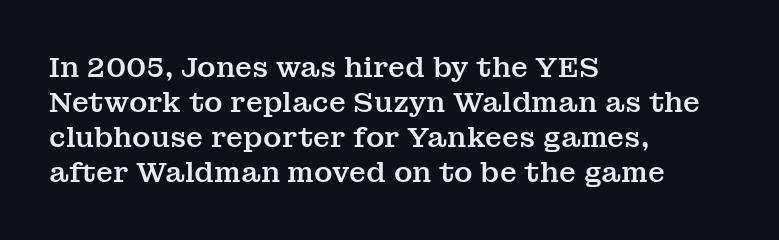
Q: Is the text italic (slanted)? A: No, it is upright.
Q: Is the typeface a serif or a sans-serif typeface? A: Serif.
Q: Is the text underlined? A: No.
Q: How is the paragraph aligned? A: Left-aligned.
Q: Is the spacing between letters normal or unusually wide? A: Normal.
Q: Is the spacing between lines tight, normal or loose? A: Normal.
Q: Width (condensed, normal, or wide)? A: Normal.
Q: Stroke contrast? A: Medium.
Q: x-height? A: Medium.
Q: Monospaced? A: No.
